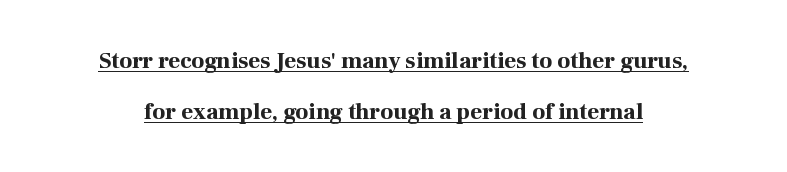
{"italic": "no", "bold": "yes", "underline": "yes", "align": "center", "line_spacing": "loose", "line_spacing_ratio": 2.2, "letter_spacing": "normal", "letter_spacing_em": 0.0, "glyph_px": 23}
